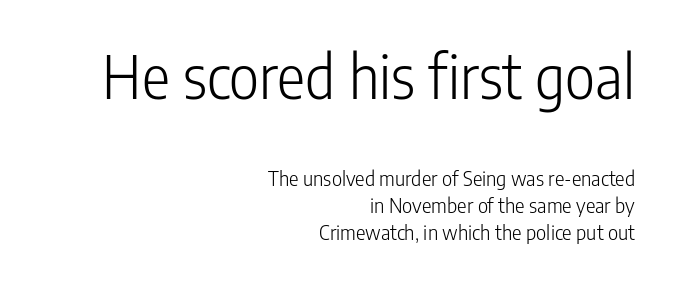
Q: Is the text bold? A: No.
Q: Is the text italic (slanted)? A: No, it is upright.
Q: Is the typeface a serif or a sans-serif typeface? A: Sans-serif.
Q: Is the text underlined? A: No.
Q: How is the paragraph aligned? A: Right-aligned.
Q: Is the spacing between letters normal or unusually wide? A: Normal.
Q: Is the spacing between lines tight, normal or loose? A: Normal.
Q: Which block of text is set in a larger size, the first (top) or the second (bottom)? A: The first (top) one.
Q: Width (condensed, normal, or wide)? A: Condensed.
Q: Stroke contrast? A: Low.
Q: x-height? A: Medium.
Q: Monospaced? A: No.
